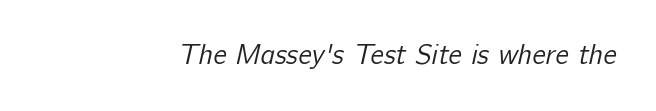
The image shows 28 px regular-weight sans-serif type; set normal letter spacing, not underlined; low stroke contrast and a medium x-height.
